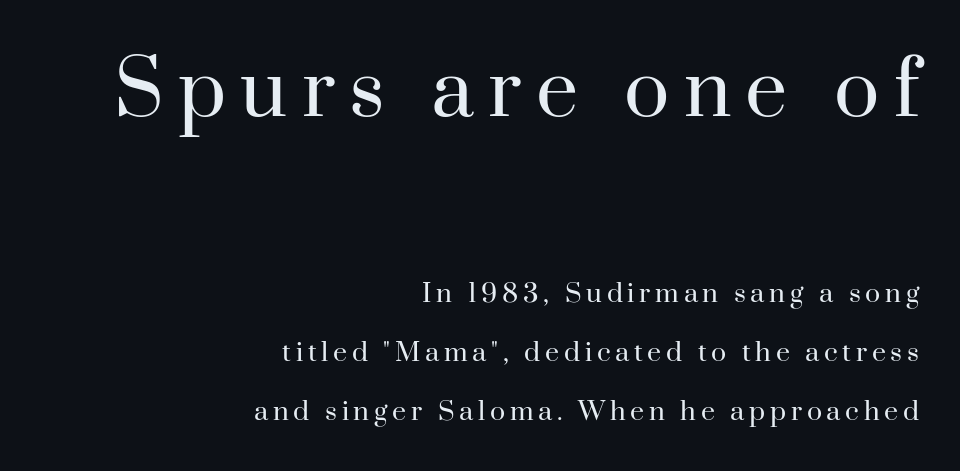
The image shows 75 px regular-weight serif type, upright; set right-aligned, loose line spacing (2.35x), not underlined; the first (top) block is 3.0x larger; high stroke contrast and a small x-height.
